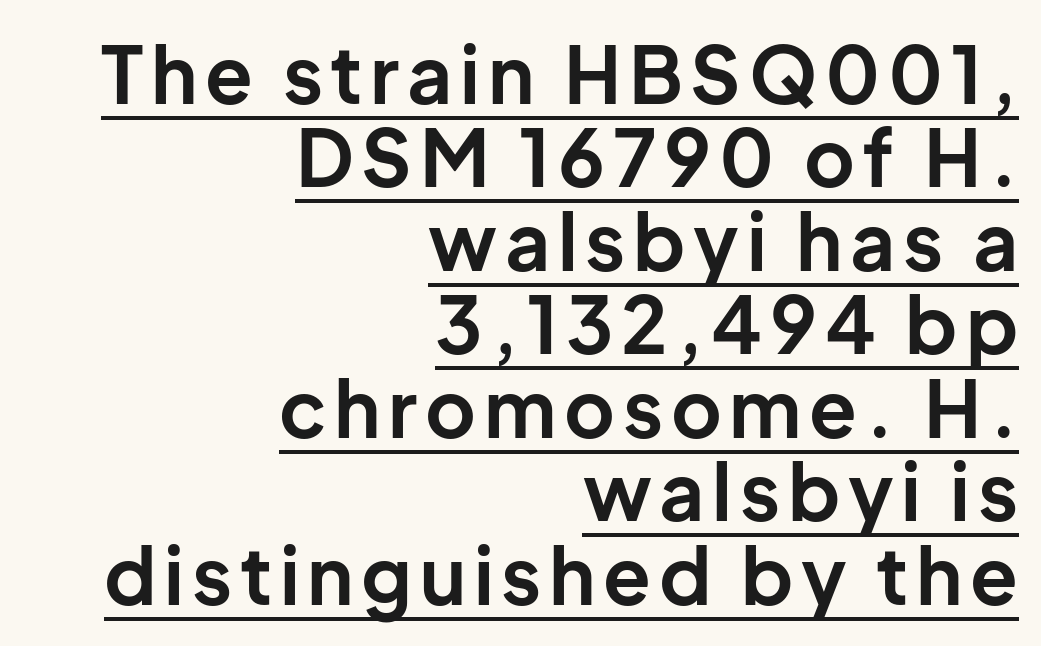
Q: Is the text bold? A: Yes.
Q: Is the text italic (slanted)? A: No, it is upright.
Q: Is the typeface a serif or a sans-serif typeface? A: Sans-serif.
Q: Is the text underlined? A: Yes.
Q: How is the paragraph aligned? A: Right-aligned.
Q: Is the spacing between lines tight, normal or loose? A: Tight.
Q: Width (condensed, normal, or wide)? A: Normal.
Q: Stroke contrast? A: Low.
Q: x-height? A: Medium.
Q: Monospaced? A: No.
